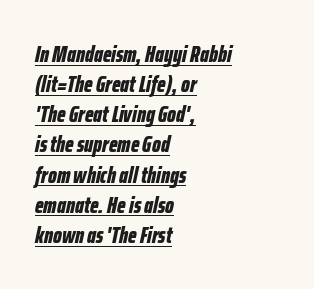
The typesetter chose a ragged-right arrangement here. Every character sits at an angle, as italics do. Line spacing here is normal. In designer terms, the underline attribute is active on this setting.
